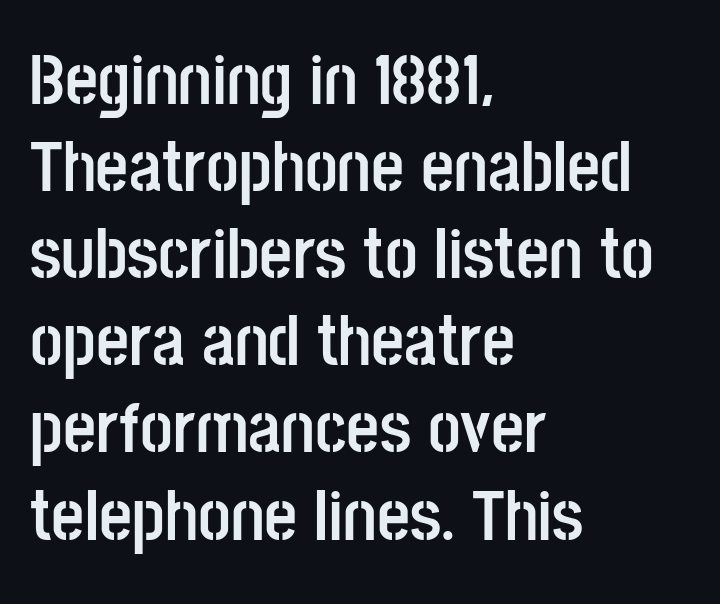
The image shows 72 px semibold, condensed sans-serif type, upright; set left-aligned, line spacing 1.21x, normal letter spacing, not underlined; low stroke contrast and a large x-height.
